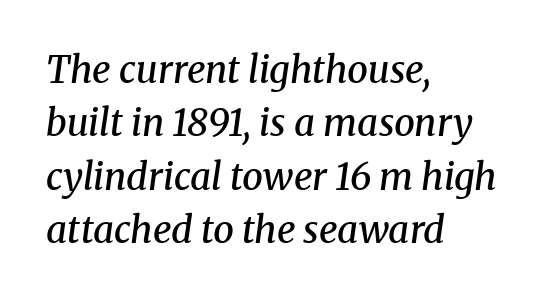
{"serif": "yes", "italic": "yes", "lean": "right", "slant_degrees": 8, "bold": "semi", "weight": "semibold", "width": "normal", "stroke_contrast": "medium", "x_height": "medium", "monospaced": "no", "underline": "no", "align": "left", "line_spacing": "normal", "line_spacing_ratio": 1.44, "letter_spacing": "normal", "letter_spacing_em": 0.0, "glyph_px": 37}
